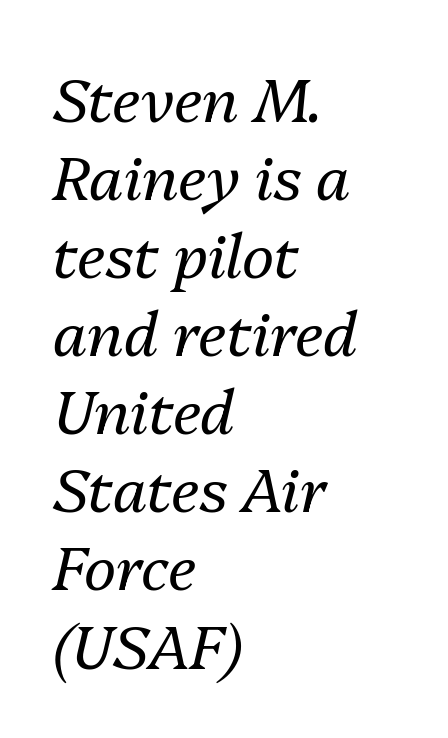
Q: Is the text bold? A: No.
Q: Is the text italic (slanted)? A: Yes, it leans right by about 13 degrees.
Q: Is the text underlined? A: No.
Q: How is the paragraph aligned? A: Left-aligned.
Q: Is the spacing between letters normal or unusually wide? A: Normal.
Q: Is the spacing between lines tight, normal or loose? A: Normal.
Q: Width (condensed, normal, or wide)? A: Normal.
Q: Stroke contrast? A: Medium.
Q: x-height? A: Medium.
Q: Monospaced? A: No.
